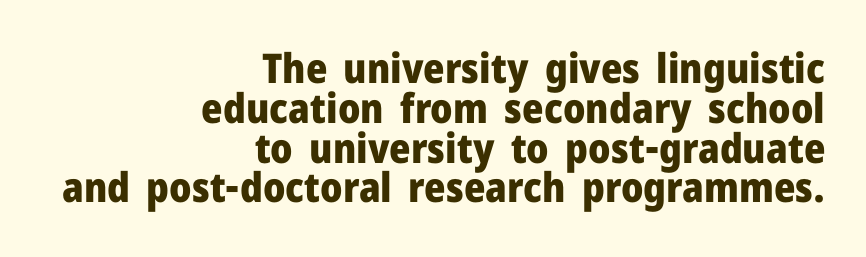
The image shows 41 px heavy sans-serif type, upright; set right-aligned, tight line spacing (0.97x), normal letter spacing, not underlined; low stroke contrast and a medium x-height.
